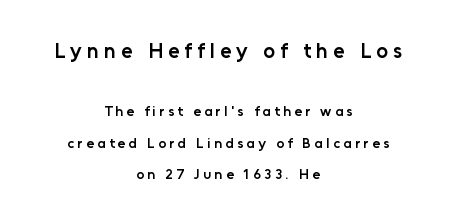
The image shows 21 px text type, upright; set centered, loose line spacing (2.25x), unusually wide letter spacing (+0.24 em), not underlined; the first (top) block is 1.5x larger.
